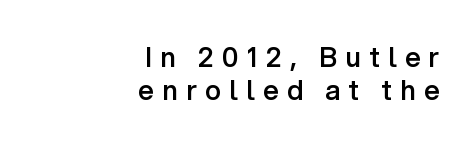
The foot of each line stays bare and open. Students, this is semibold: more ink than regular, less than bold. Posture: upright roman. The line texture is sparse and dotted thanks to wide tracking. The ragged edge is on the left, which tells us the setting is flush right.
